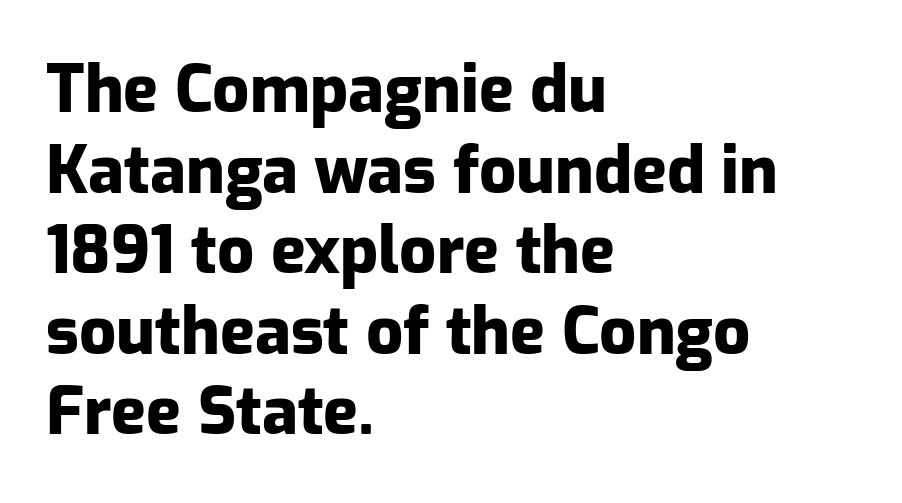
{"serif": "no", "italic": "no", "bold": "yes", "weight": "heavy", "width": "normal", "stroke_contrast": "low", "x_height": "medium", "monospaced": "no", "underline": "no", "align": "left", "line_spacing_ratio": 1.24, "letter_spacing": "normal", "letter_spacing_em": 0.0, "glyph_px": 65}
